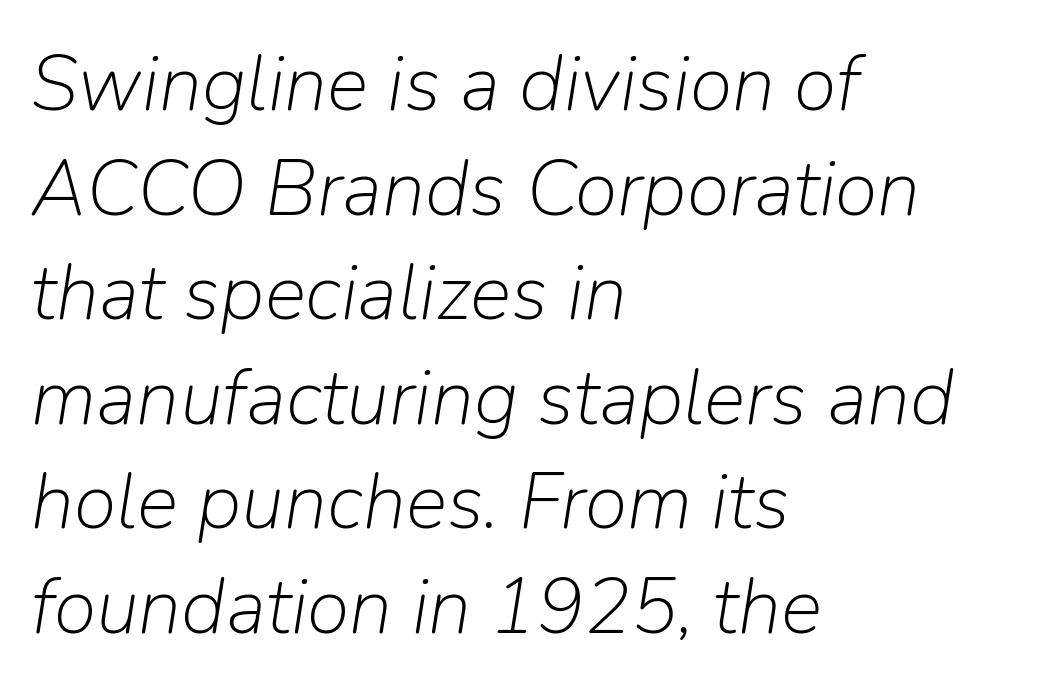
The gaps between neighbouring characters are ordinary and unremarkable. All the whitespace from short lines collects on the right. Stem width sits at or under what a default text font uses. Think of a printed novel: that variable character pitch is what you see here.
